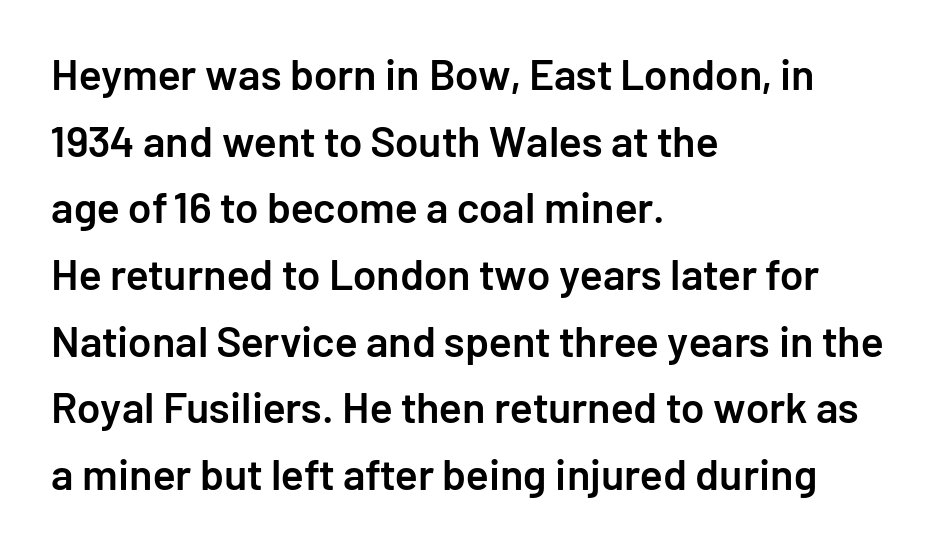
Horizontal alignment here is leftward, the default for most running prose. Typesetter's note: demi weight, one step under bold. Does extra space separate the letters? No, they use regular spacing. Look at the bottom of the vertical strokes: they stop flat, with no serifs. Compared with typical paragraphs, the rows here are spaced about the same.
